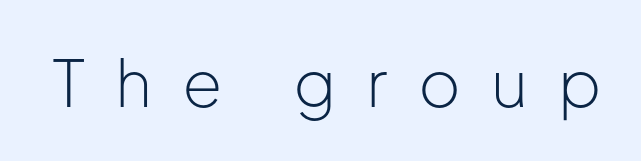
Students, note that the glyphs here are deliberately spaced far apart. A roman cut, with each character standing at attention. Varying glyph widths throughout — classic text-font behaviour. This is not heavy type; no bold has been used. Note: no serifs on the glyphs.
